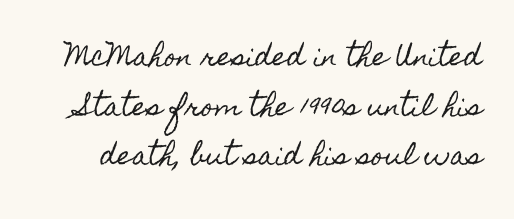
The passage shown is not underscored anywhere. Tracking here is standard; glyphs follow each other at the usual distance. The lines are spread far apart with generous leading.
